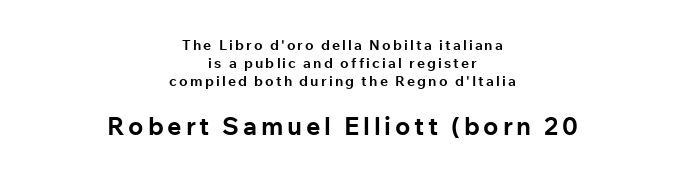
This block has exactly the height ordinary leading produces. Weight: bold. The block sitting lower on the canvas is the one with enlarged characters. The text block is weighted toward neither margin, spreading evenly from the middle. Words float on clear page, feet unadorned.
